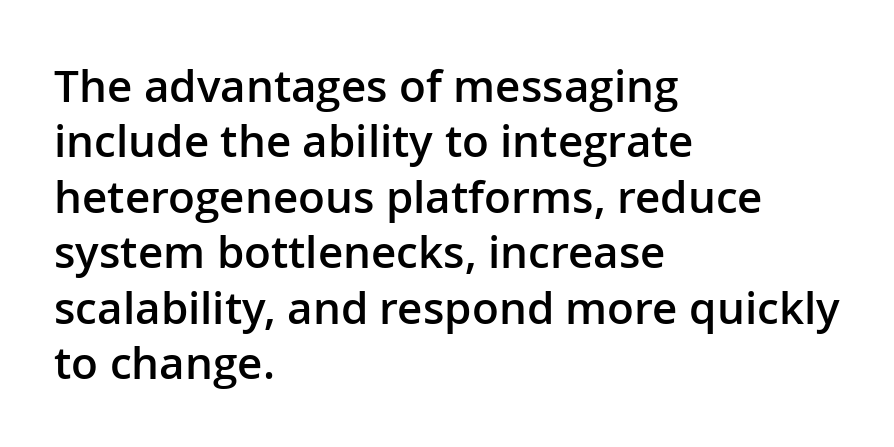
{"serif": "no", "italic": "no", "bold": "semi", "weight": "semibold", "width": "normal", "stroke_contrast": "low", "x_height": "medium", "monospaced": "no", "underline": "no", "align": "left", "line_spacing": "normal", "line_spacing_ratio": 1.26, "letter_spacing": "normal", "letter_spacing_em": 0.0, "glyph_px": 44}
